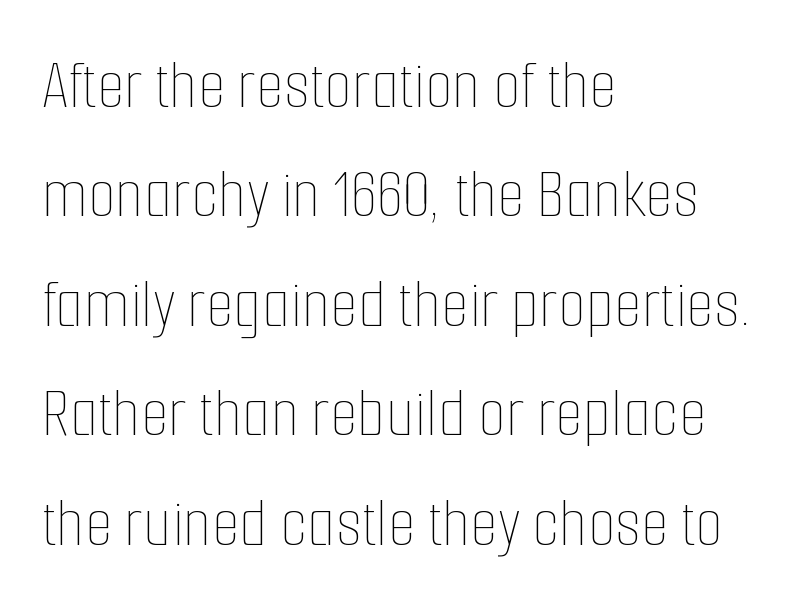
Q: Is the text bold? A: No.
Q: Is the text italic (slanted)? A: No, it is upright.
Q: Is the text underlined? A: No.
Q: How is the paragraph aligned? A: Left-aligned.
Q: Is the spacing between letters normal or unusually wide? A: Normal.
Q: Is the spacing between lines tight, normal or loose? A: Normal.
Q: Width (condensed, normal, or wide)? A: Condensed.
Q: Stroke contrast? A: Low.
Q: x-height? A: Medium.
Q: Monospaced? A: No.
